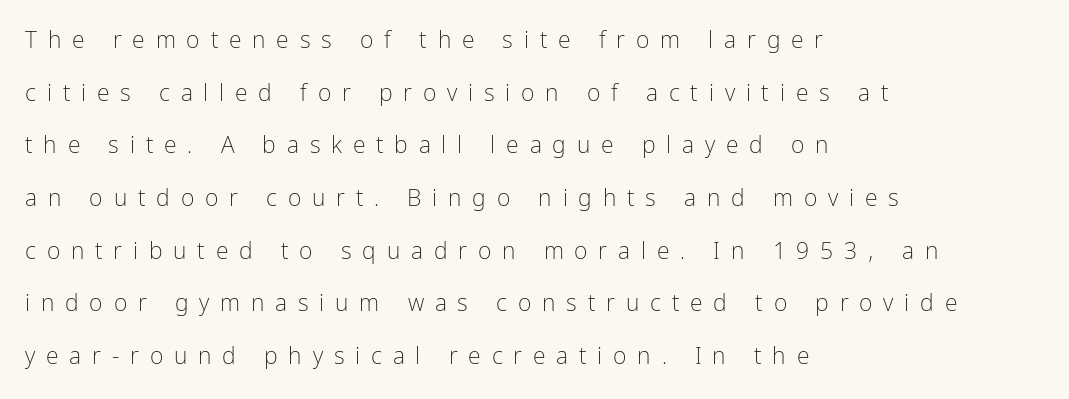
{"italic": "no", "bold": "no", "underline": "no", "align": "left", "line_spacing": "loose", "line_spacing_ratio": 2.29, "letter_spacing": "wide", "letter_spacing_em": 0.47, "glyph_px": 23}
